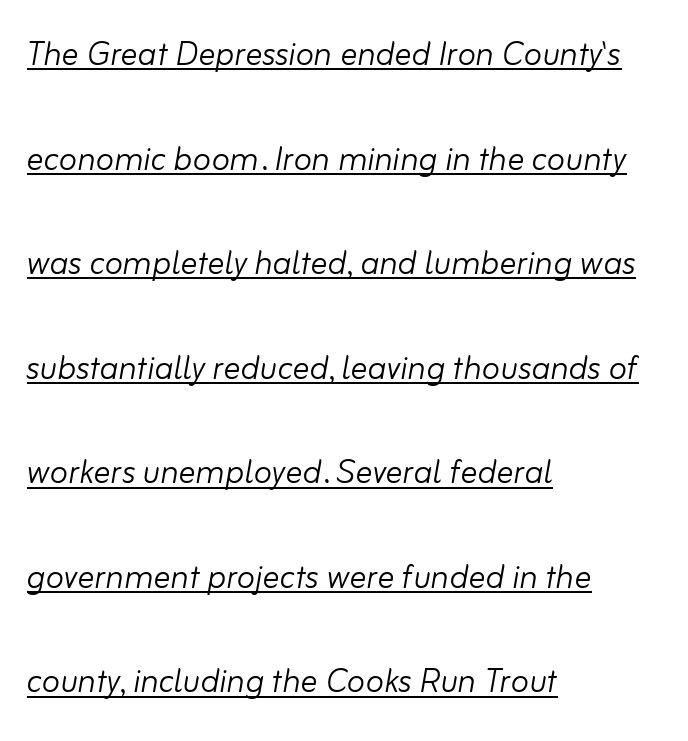
This is oblique type, the kind used for emphasis or titles. Is the letter spacing exaggerated? No — it looks like the ordinary default. Notice how the passage keeps a crisp vertical edge on the left only. Each stroke keeps to a modest, everyday thickness or less.
